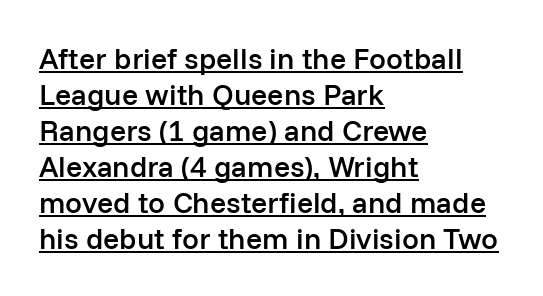
{"serif": "no", "italic": "no", "bold": "semi", "weight": "semibold", "width": "normal", "stroke_contrast": "low", "x_height": "medium", "monospaced": "no", "underline": "yes", "align": "left", "line_spacing_ratio": 1.2, "letter_spacing": "normal", "letter_spacing_em": 0.0, "glyph_px": 30}
